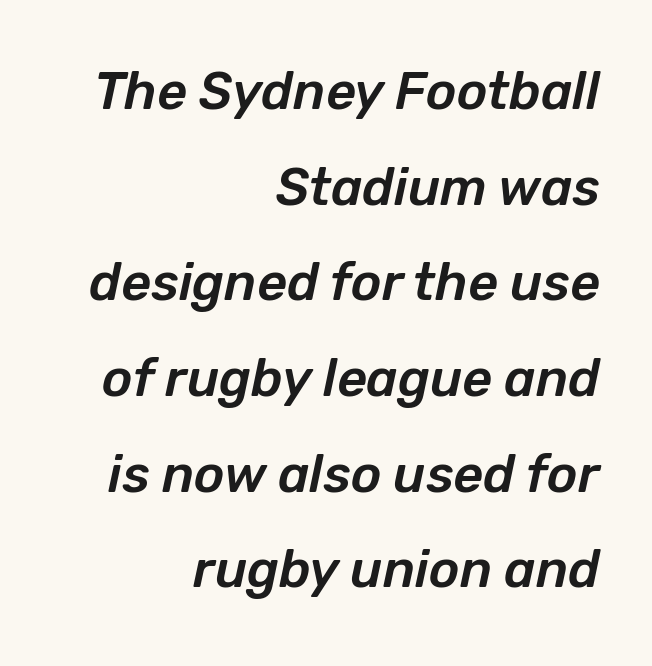
Q: Is the text italic (slanted)? A: Yes, it leans right by about 12 degrees.
Q: Is the text underlined? A: No.
Q: How is the paragraph aligned? A: Right-aligned.
Q: Is the spacing between letters normal or unusually wide? A: Normal.
Q: Width (condensed, normal, or wide)? A: Normal.
Q: Stroke contrast? A: Low.
Q: x-height? A: Medium.
Q: Monospaced? A: No.
